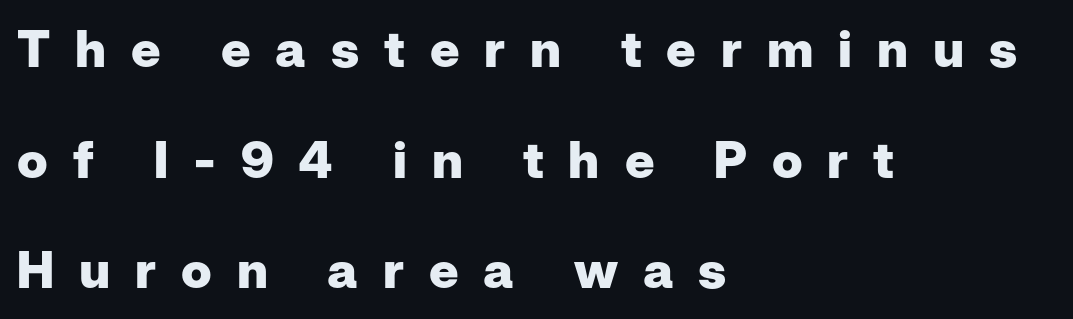
{"serif": "no", "italic": "no", "bold": "yes", "weight": "heavy", "width": "normal", "stroke_contrast": "low", "x_height": "medium", "monospaced": "no", "underline": "no", "align": "left", "line_spacing": "loose", "line_spacing_ratio": 2.17, "letter_spacing": "wide", "letter_spacing_em": 0.49, "glyph_px": 51}
